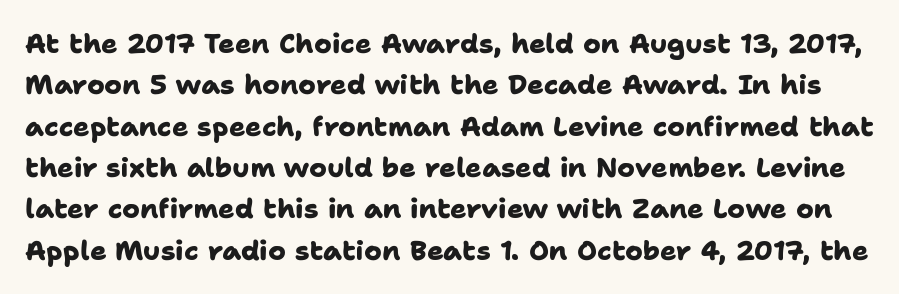
Students, note that the glyphs here touch the page at normal intervals. Words float on clear page, feet unadorned. Reading down the column, the eye jumps a familiar distance to each next line. Typographic density is high because the face is bold.
